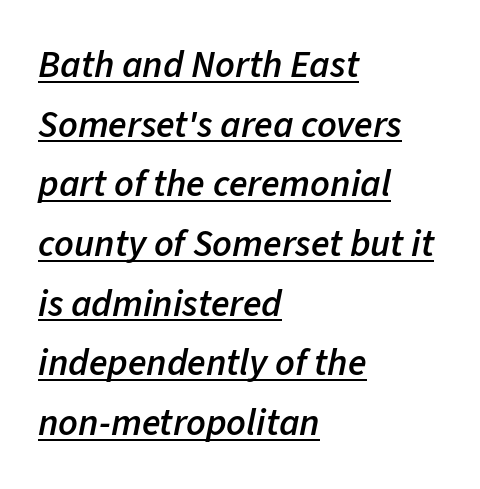
The image shows 38 px semibold type, italic (leaning right); set left-aligned, normal line spacing (1.57x), normal letter spacing, underlined; low stroke contrast and a medium x-height.
